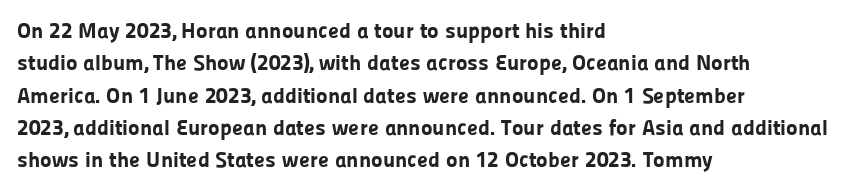
The image shows 22 px bold type, upright; set left-aligned, normal line spacing (1.47x), normal letter spacing, not underlined.
